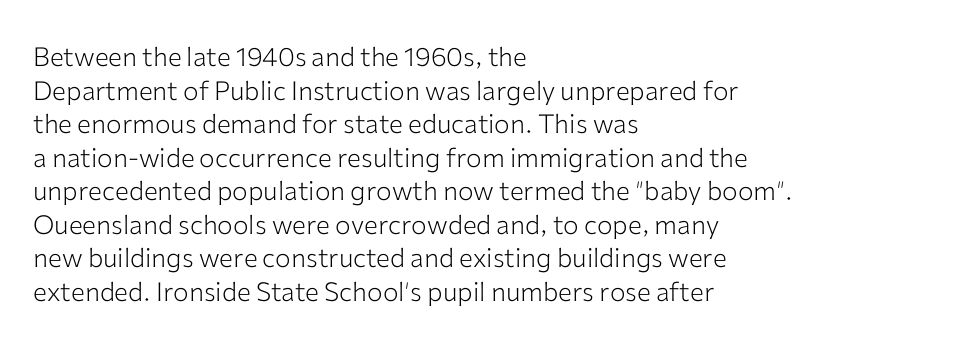
Interline gaps are of average width in this sample. In terms of posture, this sample is upright. Teacher's note: observe the even left margin — that is flush-left alignment. The cut favours lightness, reaching ordinary text weight at its darkest.
